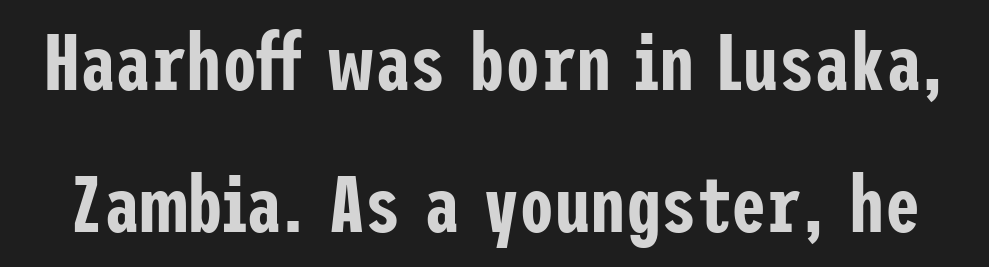
The letters carry no serifs — their stems end cleanly without finishing strokes. Rendered with straight, roman letterforms. How are the letters spaced? Ordinarily, with no added tracking. Words float on clear page, feet unadorned.
